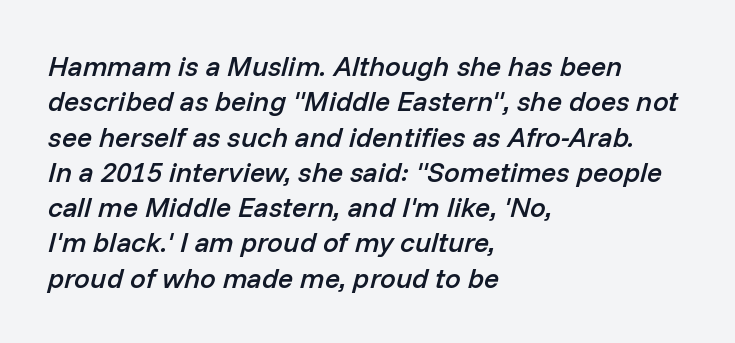
Line spacing here is normal. The characters look somewhat weighty, a semibold short of true bold. Leftover space on each line is placed entirely after the last word. Words appear dense and cohesive because spacing is normal.
